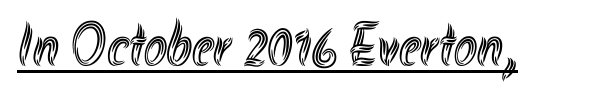
The image shows 62 px condensed type; set normal letter spacing, underlined; a small x-height.
